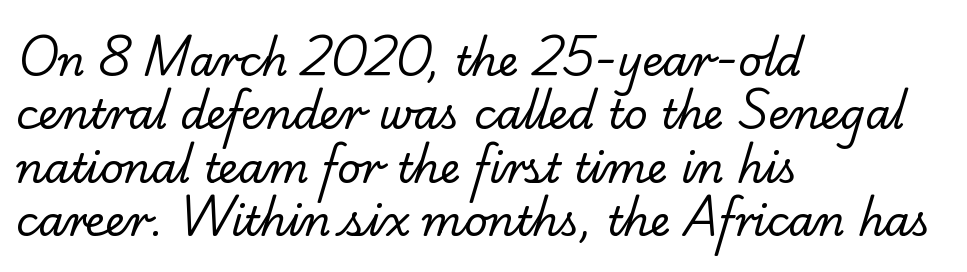
Alignment: flush left. A typesetter would call this leading conventional body-copy spacing. Each word holds together tightly as a unit, with standard inter-letter gaps. The zone under the glyphs is completely vacant.
